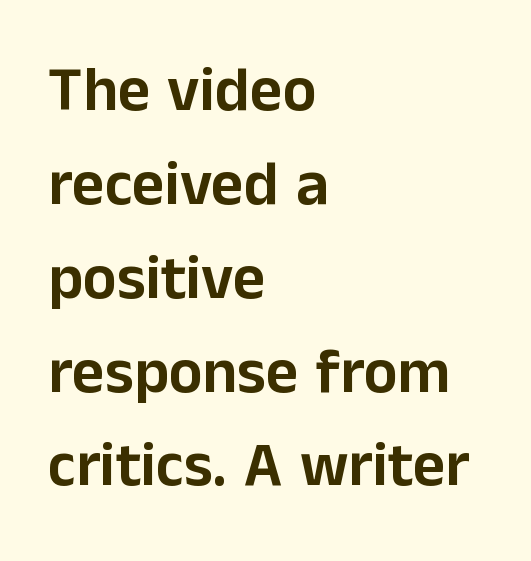
Horizontal alignment here is leftward, the default for most running prose. Examine the stroke ends and you'll find no serifs. Has an underline been added? It has not. The rendering uses natural spacing where letterforms have individual widths. Words appear dense and cohesive because spacing is normal. These lines sit exactly where default settings would place them.
